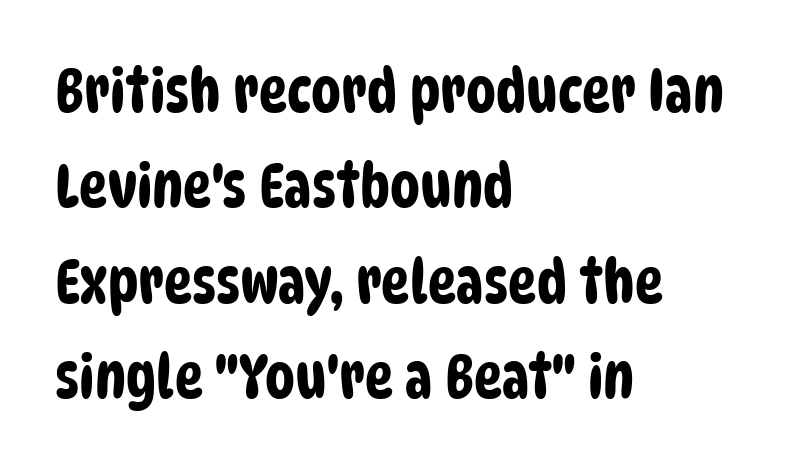
{"serif": "no", "width": "condensed", "stroke_contrast": "low", "x_height": "large", "monospaced": "no", "underline": "no", "align": "left", "line_spacing": "normal", "line_spacing_ratio": 1.59, "letter_spacing": "normal", "letter_spacing_em": 0.0, "glyph_px": 60}
